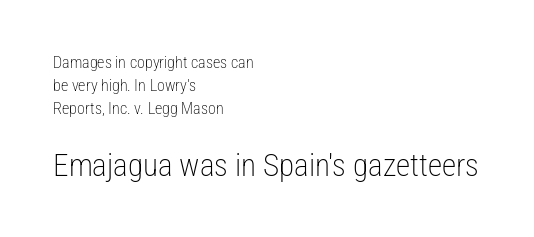
{"serif": "no", "italic": "no", "bold": "no", "weight": "light", "width": "condensed", "stroke_contrast": "low", "x_height": "medium", "monospaced": "no", "underline": "no", "align": "left", "line_spacing": "normal", "line_spacing_ratio": 1.44, "letter_spacing": "normal", "letter_spacing_em": 0.0, "larger_block": "second", "size_ratio": 1.94, "glyph_px": 31}
